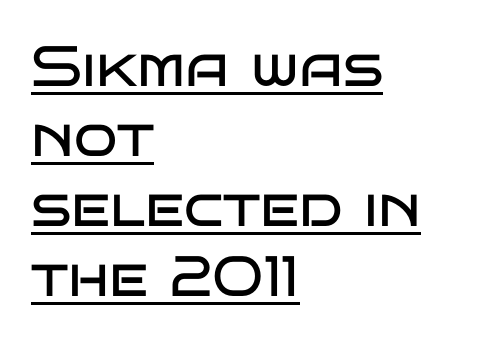
The image shows 57 px regular-weight, wide sans-serif type, upright; set left-aligned, line spacing 1.23x, normal letter spacing, underlined; low stroke contrast and a large x-height.
